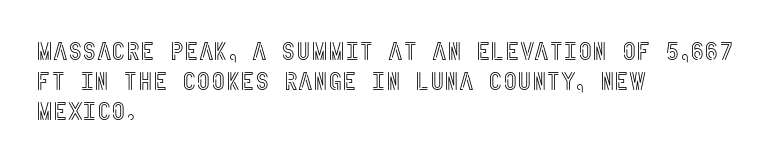
Q: Is the text italic (slanted)? A: No, it is upright.
Q: Is the text underlined? A: No.
Q: How is the paragraph aligned? A: Left-aligned.
Q: Is the spacing between letters normal or unusually wide? A: Normal.
